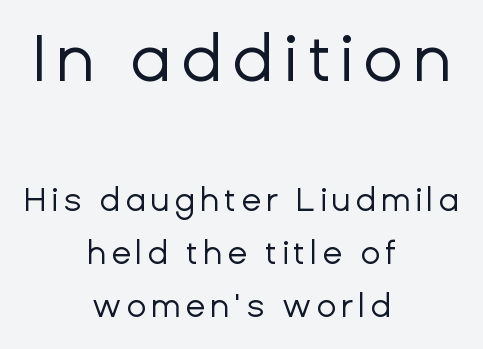
The image shows 66 px regular-weight sans-serif type, upright; set centered, normal line spacing (1.6x), not underlined; the first (top) block is 2.0x larger; low stroke contrast and a medium x-height.
